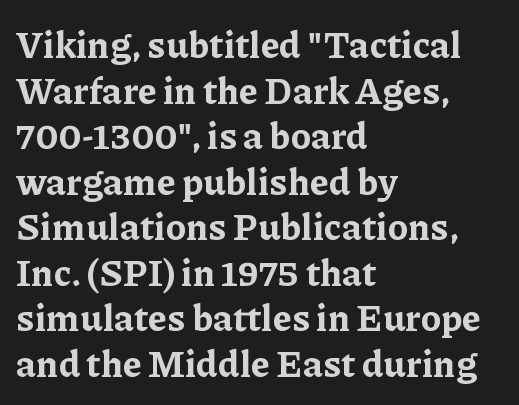
Rendered with straight, roman letterforms. The face used here is proportionally spaced, like ordinary book or web type. Bare-footed words on every line. The glyphs have the mass of a bold cut.
